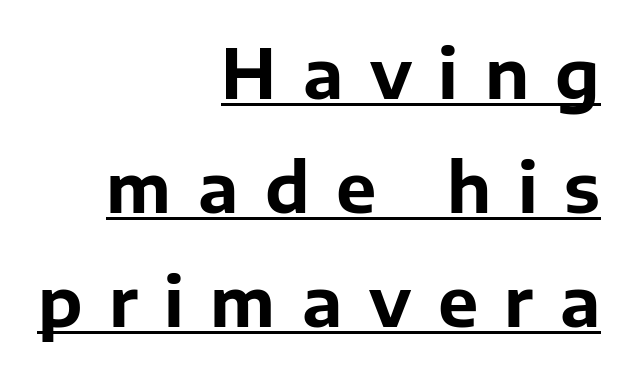
{"serif": "no", "italic": "no", "bold": "yes", "weight": "bold", "width": "normal", "stroke_contrast": "low", "x_height": "medium", "monospaced": "no", "underline": "yes", "align": "right", "line_spacing": "normal", "line_spacing_ratio": 1.68, "letter_spacing": "wide", "letter_spacing_em": 0.39, "glyph_px": 68}
